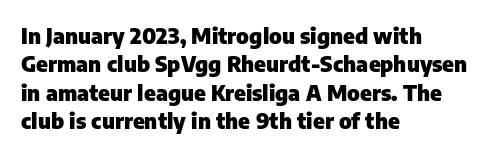
Q: Is the text bold? A: Yes.
Q: Is the text italic (slanted)? A: No, it is upright.
Q: Is the text underlined? A: No.
Q: How is the paragraph aligned? A: Left-aligned.
Q: Is the spacing between letters normal or unusually wide? A: Normal.
Q: Is the spacing between lines tight, normal or loose? A: Normal.
